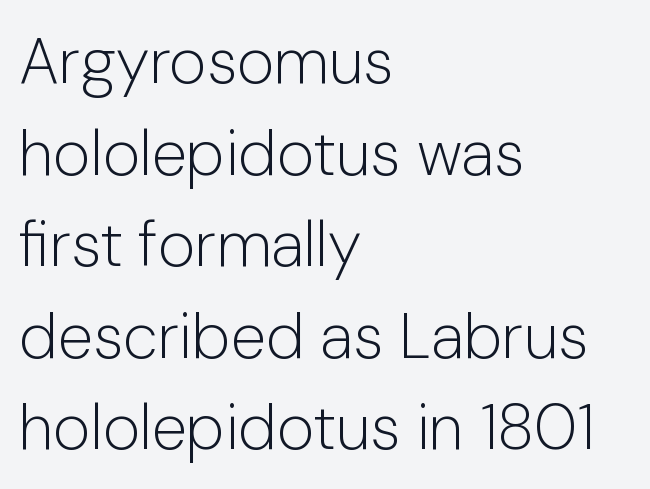
{"serif": "no", "italic": "no", "bold": "no", "weight": "light", "width": "normal", "stroke_contrast": "low", "x_height": "medium", "monospaced": "no", "underline": "no", "align": "left", "line_spacing": "normal", "line_spacing_ratio": 1.43, "letter_spacing": "normal", "letter_spacing_em": 0.0, "glyph_px": 64}
